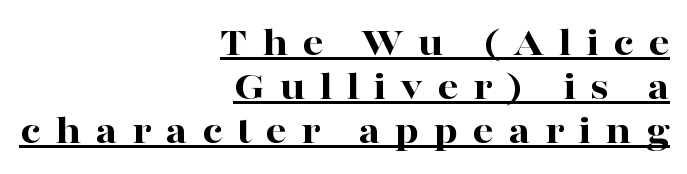
These lines stack with their right ends in a neat column. Italic? Not at all — the glyphs are vertical. You could only call the tracking loose — the letters float apart. The vertical gap from one line to the next is small. In terms of letterform style, serifs are clearly present. Heavy, bold letterforms.
